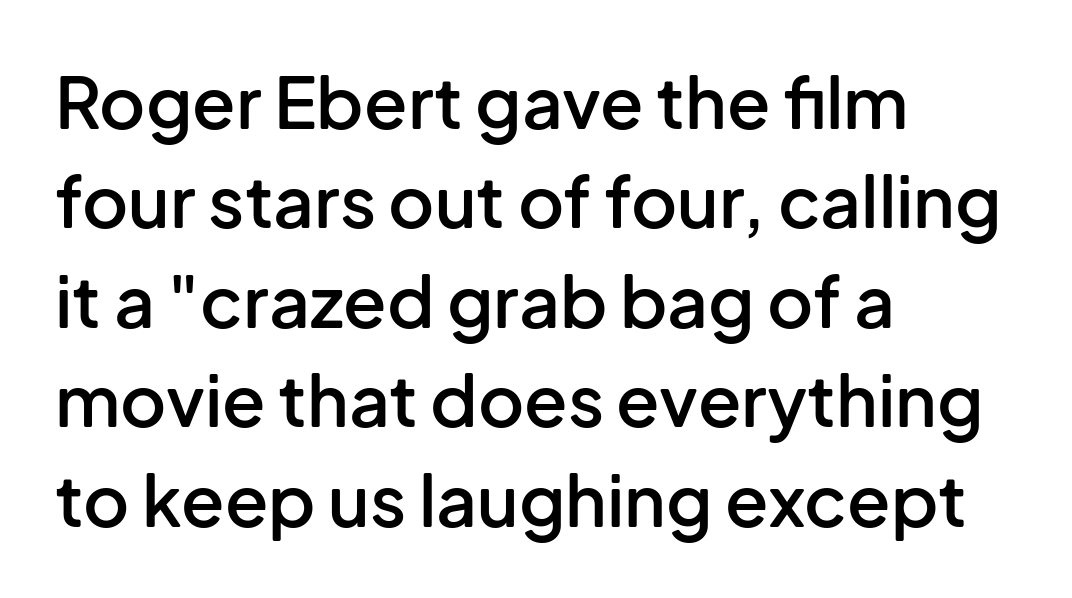
The image shows 71 px semibold sans-serif type, upright; set left-aligned, normal line spacing (1.4x), normal letter spacing, not underlined; low stroke contrast and a medium x-height.
